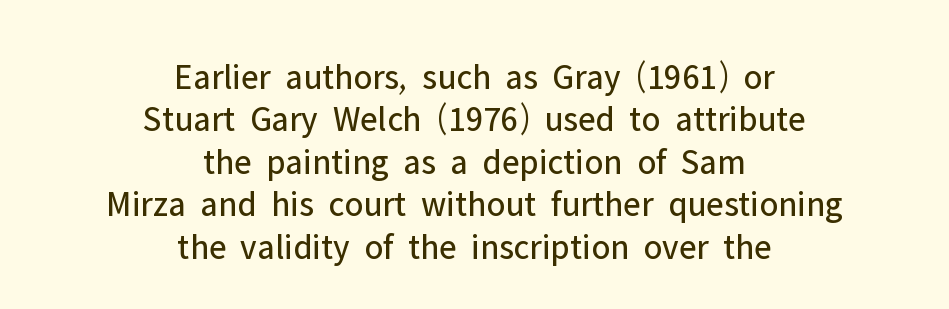
Q: Is the text bold? A: No.
Q: Is the text italic (slanted)? A: No, it is upright.
Q: Is the typeface a serif or a sans-serif typeface? A: Sans-serif.
Q: Is the text underlined? A: No.
Q: How is the paragraph aligned? A: Centered.
Q: Is the spacing between letters normal or unusually wide? A: Normal.
Q: Width (condensed, normal, or wide)? A: Normal.
Q: Stroke contrast? A: Low.
Q: x-height? A: Medium.
Q: Monospaced? A: No.
